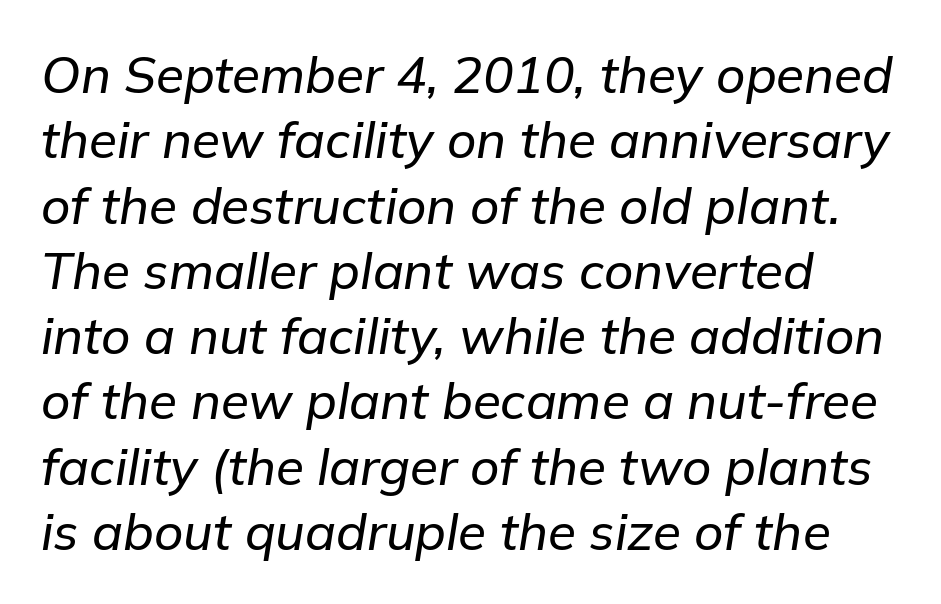
No extra tracking has been applied to these lines. Underline: absent. Is this a fixed-width face? No — the glyphs have proportional, varying widths. Rows of type keep a routine distance in the vertical direction. Characters are canted at an angle relative to the baseline's perpendicular.
